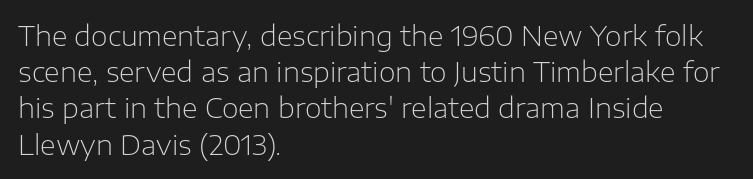
The image shows 27 px text type, upright; set left-aligned, normal line spacing (1.34x), normal letter spacing, not underlined.
